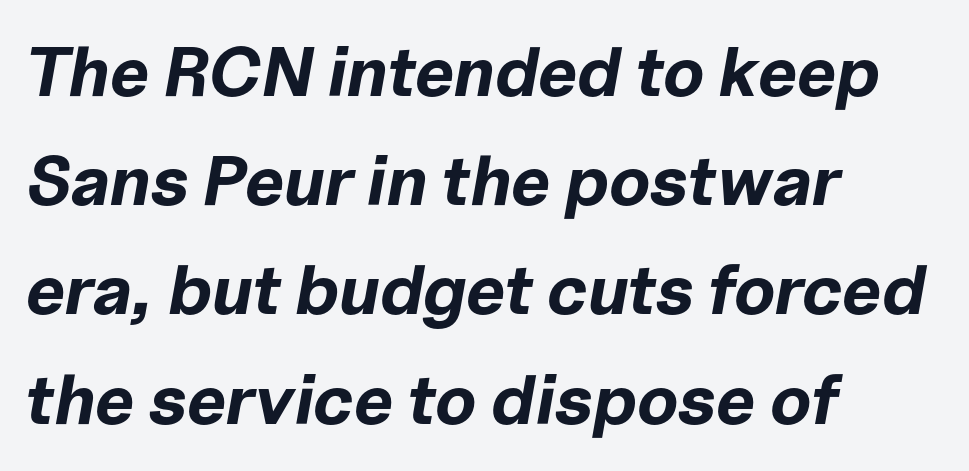
Q: Is the text bold? A: Yes.
Q: Is the text italic (slanted)? A: Yes, it leans right by about 10 degrees.
Q: Is the text underlined? A: No.
Q: How is the paragraph aligned? A: Left-aligned.
Q: Is the spacing between letters normal or unusually wide? A: Normal.
Q: Is the spacing between lines tight, normal or loose? A: Normal.
Q: Width (condensed, normal, or wide)? A: Normal.
Q: Stroke contrast? A: Low.
Q: x-height? A: Medium.
Q: Monospaced? A: No.
